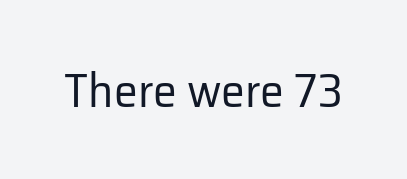
The image shows 48 px regular-weight sans-serif type, upright; set normal letter spacing, not underlined; low stroke contrast and a medium x-height.
